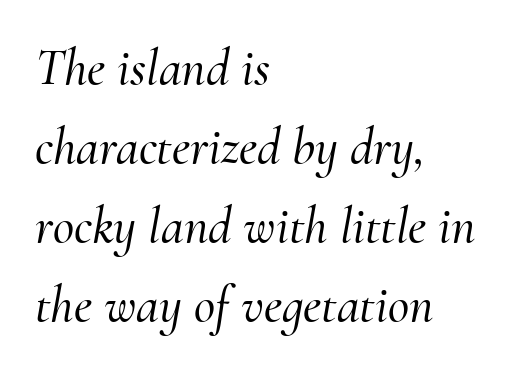
Q: Is the text italic (slanted)? A: Yes, it leans right by about 10 degrees.
Q: Is the typeface a serif or a sans-serif typeface? A: Serif.
Q: Is the text underlined? A: No.
Q: How is the paragraph aligned? A: Left-aligned.
Q: Is the spacing between letters normal or unusually wide? A: Normal.
Q: Is the spacing between lines tight, normal or loose? A: Normal.
Q: Width (condensed, normal, or wide)? A: Normal.
Q: Stroke contrast? A: Medium.
Q: x-height? A: Small.
Q: Monospaced? A: No.
